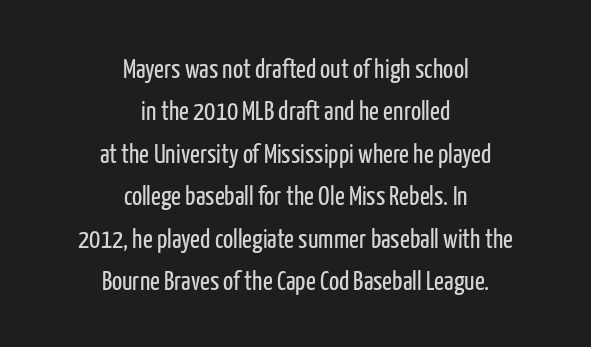
The image shows 27 px text type, upright; set centered, normal line spacing (1.57x), normal letter spacing, not underlined.
